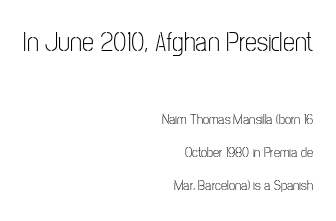
The image shows 27 px text type, upright; set right-aligned, loose line spacing (2.38x), normal letter spacing, not underlined; the first (top) block is 1.93x larger.
